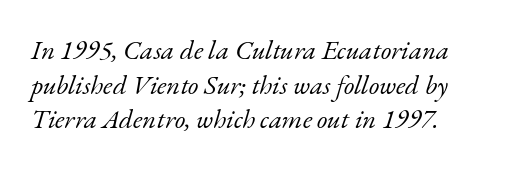
The image shows 27 px text type, italic (leaning right); set left-aligned, normal line spacing (1.28x), normal letter spacing, not underlined.
